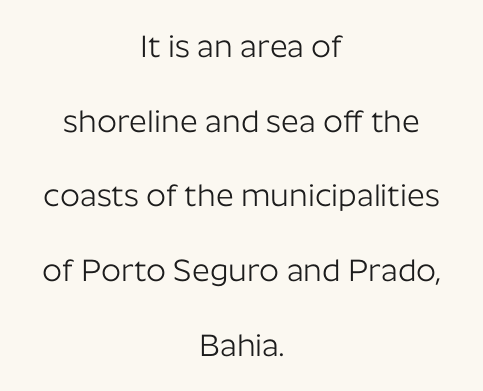
{"serif": "no", "italic": "no", "bold": "no", "weight": "light", "width": "normal", "stroke_contrast": "low", "x_height": "medium", "monospaced": "no", "underline": "no", "align": "center", "line_spacing": "loose", "line_spacing_ratio": 2.41, "letter_spacing": "normal", "letter_spacing_em": 0.0, "glyph_px": 31}
